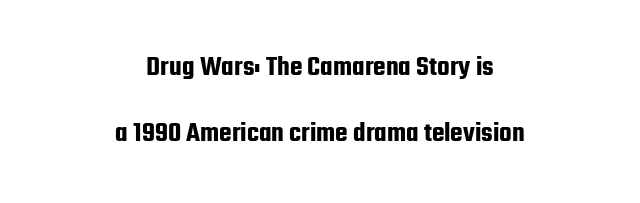
Type without underlining. Casual observation: everything's sitting right in the middle. Spacing verdict: proportional, widths tailored to each character. Classification — sans serif.
